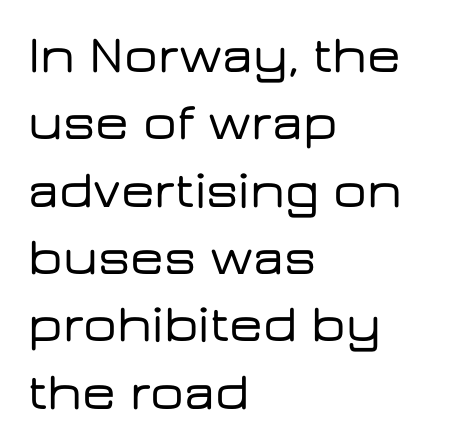
{"serif": "no", "italic": "no", "width": "wide", "stroke_contrast": "low", "x_height": "medium", "monospaced": "no", "underline": "no", "align": "left", "line_spacing": "normal", "line_spacing_ratio": 1.27, "letter_spacing": "normal", "letter_spacing_em": 0.0, "glyph_px": 53}
